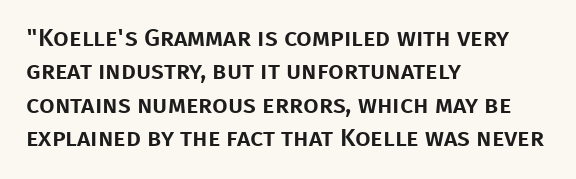
{"italic": "no", "underline": "no", "align": "left", "line_spacing": "normal", "line_spacing_ratio": 1.34, "letter_spacing": "normal", "letter_spacing_em": 0.0, "glyph_px": 25}
